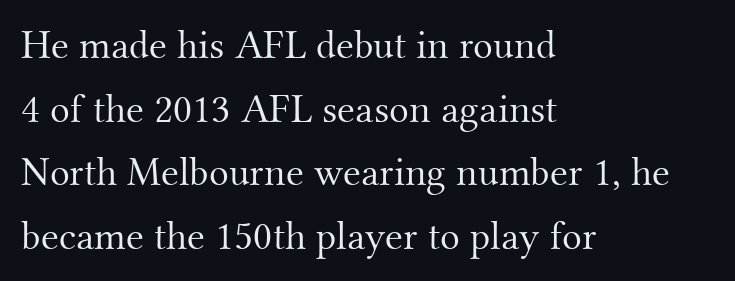
{"serif": "yes", "italic": "no", "bold": "no", "weight": "light", "width": "normal", "stroke_contrast": "medium", "x_height": "small", "monospaced": "no", "underline": "no", "align": "left", "line_spacing": "normal", "line_spacing_ratio": 1.55, "letter_spacing": "normal", "letter_spacing_em": 0.0, "glyph_px": 41}
